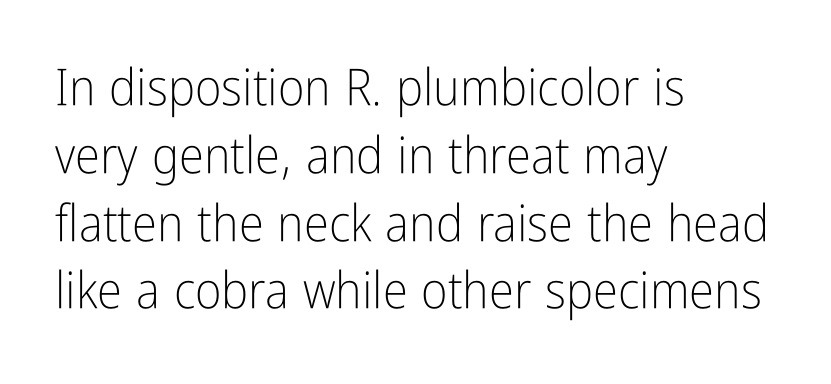
{"serif": "no", "italic": "no", "bold": "no", "weight": "light", "width": "condensed", "stroke_contrast": "low", "x_height": "medium", "monospaced": "no", "underline": "no", "align": "left", "line_spacing": "normal", "line_spacing_ratio": 1.33, "letter_spacing": "normal", "letter_spacing_em": 0.0, "glyph_px": 51}
